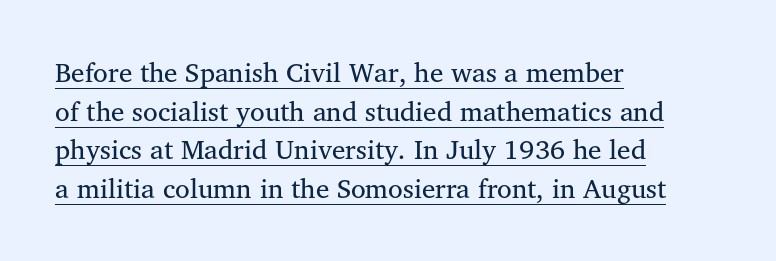
Letters have the restrained weight of plain body copy at most. What stands out about the letter spacing? Nothing — it is the standard amount. This block has exactly the height ordinary leading produces. Alignment: flush left.
